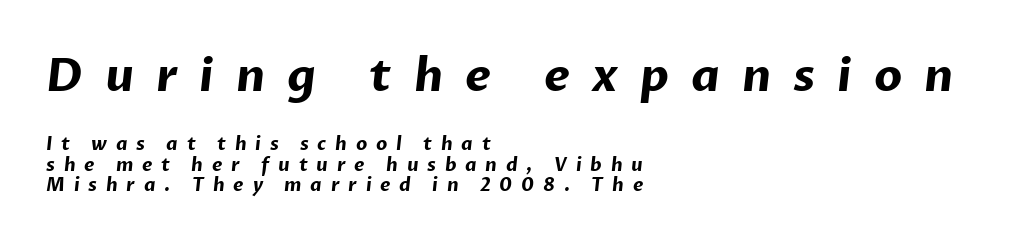
Horizontal alignment here is leftward, the default for most running prose. Line spacing here is tight. You get the large type first, then a drop to smaller type. Tracking here is generous; glyphs stand well apart from one another.
